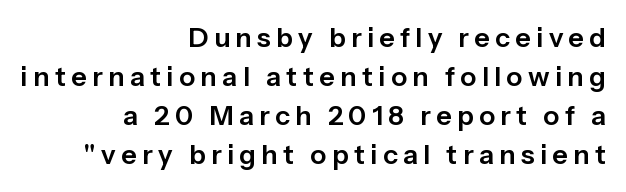
{"italic": "no", "underline": "no", "align": "right", "line_spacing": "normal", "line_spacing_ratio": 1.45, "letter_spacing": "wide", "letter_spacing_em": 0.2, "glyph_px": 27}
